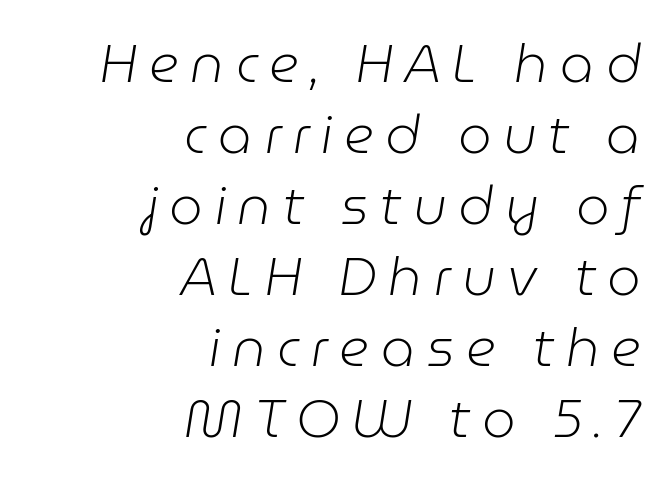
Is this a fixed-width face? No — the glyphs have proportional, varying widths. Only glyphs here, with clear space below each row. It's the slanting kind of type. The gaps between neighbouring characters are conspicuously large.
